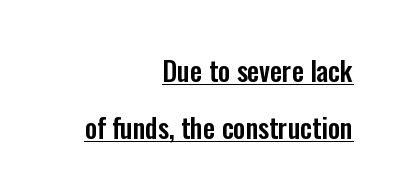
The image shows 27 px text type, upright; set right-aligned, loose line spacing (2.11x), normal letter spacing, underlined.
